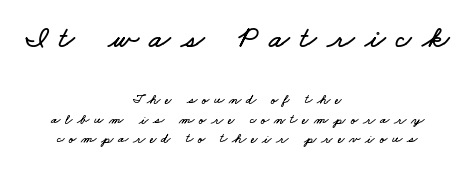
The baseline area is clear. Typesetter's note — upper block bumped up in size, lower block left smaller. The face used here is proportionally spaced, like ordinary book or web type. Vertically, the passage feels balanced, rows spaced as you'd expect. This sample uses expanded letter spacing, leaving extra air between glyphs.
